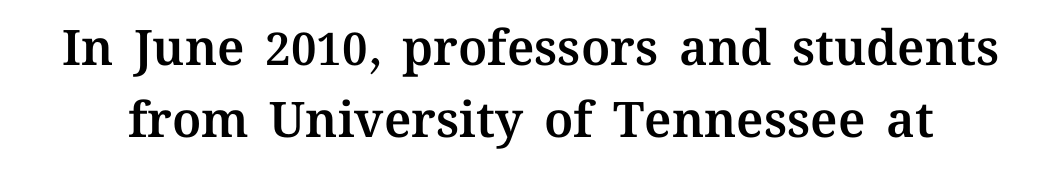
Type without underlining. The face used here is proportionally spaced, like ordinary book or web type. The tracking reads as untouched default to a designer's eye. Is there any slant? The stems are plumb. The lines sit at an ordinary, default distance from one another.
